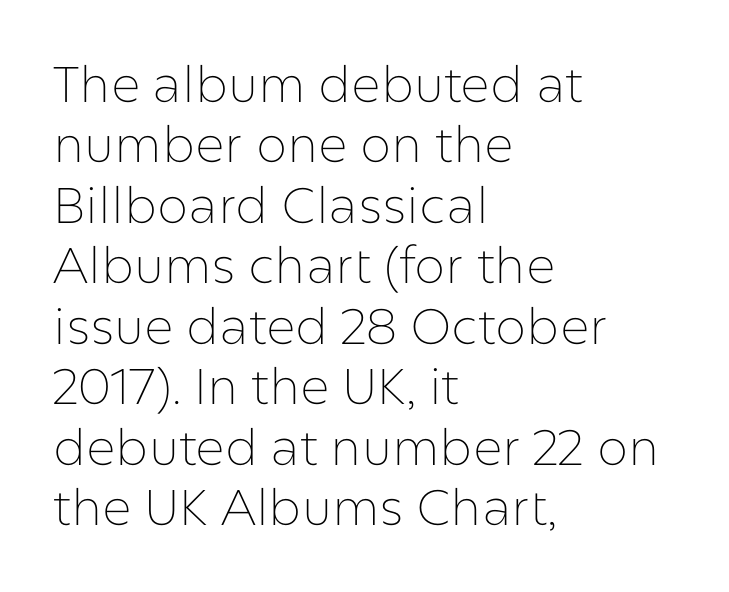
The image shows 50 px thin sans-serif type, upright; set left-aligned, line spacing 1.21x, normal letter spacing, not underlined; low stroke contrast and a medium x-height.
